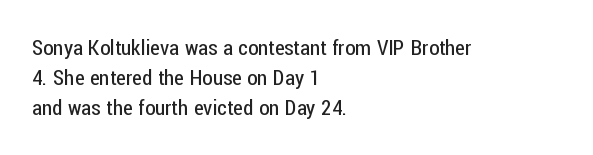
The image shows 21 px text type, upright; set left-aligned, normal line spacing (1.44x), normal letter spacing, not underlined.
